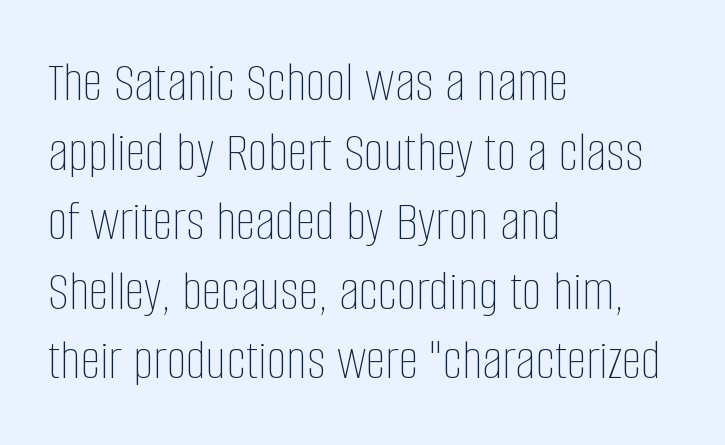
The image shows 57 px thin, condensed type, upright; set left-aligned, line spacing 1.22x, normal letter spacing, not underlined; low stroke contrast and a large x-height.
